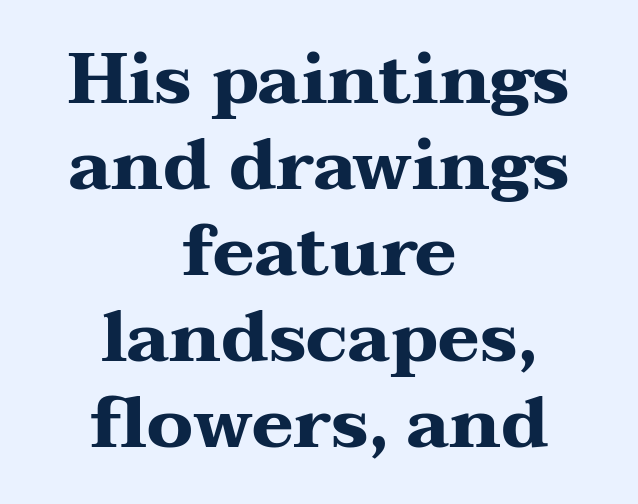
{"serif": "yes", "italic": "no", "bold": "yes", "weight": "heavy", "width": "wide", "stroke_contrast": "medium", "x_height": "medium", "monospaced": "no", "underline": "no", "align": "center", "line_spacing_ratio": 1.21, "letter_spacing": "normal", "letter_spacing_em": 0.0, "glyph_px": 71}
